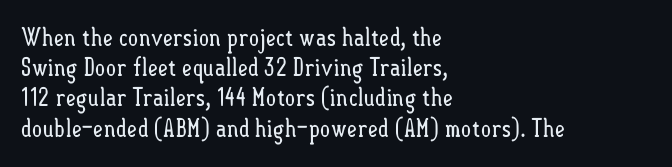
Q: Is the text bold? A: No.
Q: Is the text italic (slanted)? A: No, it is upright.
Q: Is the text underlined? A: No.
Q: How is the paragraph aligned? A: Left-aligned.
Q: Is the spacing between letters normal or unusually wide? A: Normal.
